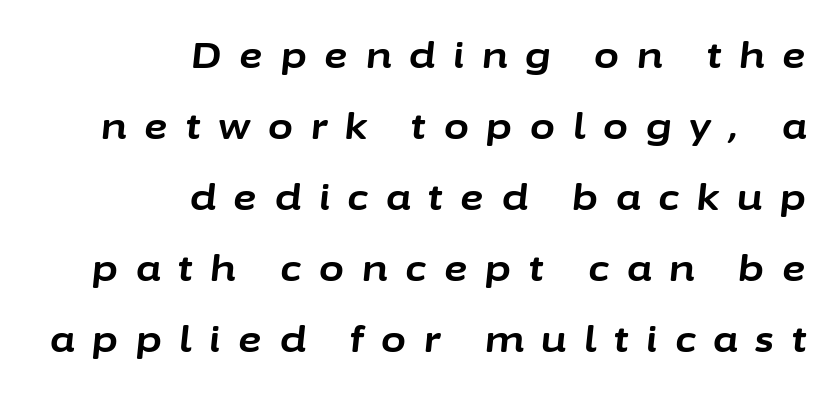
The image shows 36 px bold type, italic (leaning right); set right-aligned, loose line spacing (1.97x), unusually wide letter spacing (+0.5 em), not underlined; low stroke contrast and a medium x-height.
